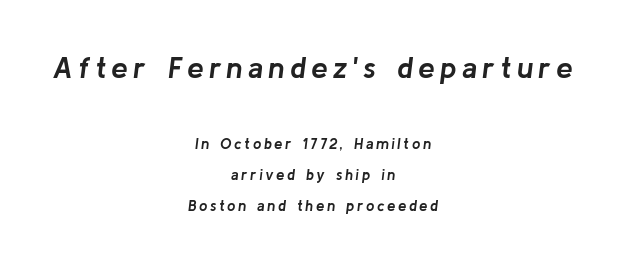
{"italic": "yes", "lean": "right", "slant_degrees": 8, "bold": "yes", "weight": "semibold", "width": "normal", "stroke_contrast": "low", "x_height": "medium", "monospaced": "no", "underline": "no", "align": "center", "line_spacing": "loose", "line_spacing_ratio": 2.05, "larger_block": "first", "size_ratio": 2.0, "glyph_px": 30}
